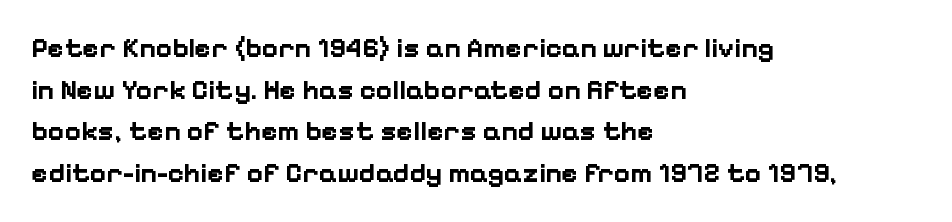
{"serif": "no", "italic": "no", "bold": "yes", "weight": "bold", "width": "normal", "stroke_contrast": "low", "x_height": "medium", "monospaced": "no", "underline": "no", "align": "left", "line_spacing": "normal", "line_spacing_ratio": 1.49, "letter_spacing": "normal", "letter_spacing_em": 0.0, "glyph_px": 28}
